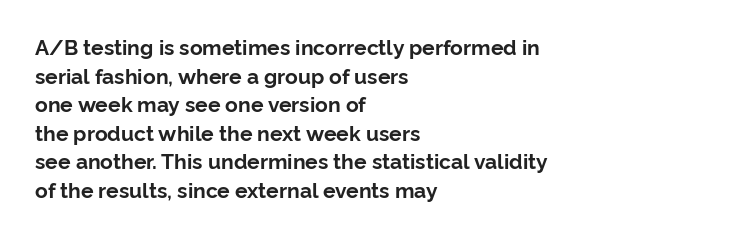
The image shows 21 px bold type, upright; set left-aligned, normal line spacing (1.36x), normal letter spacing, not underlined.
